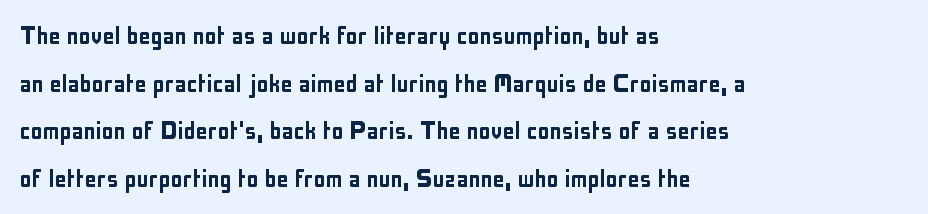
Q: Is the text italic (slanted)? A: No, it is upright.
Q: Is the typeface a serif or a sans-serif typeface? A: Sans-serif.
Q: Is the text underlined? A: No.
Q: How is the paragraph aligned? A: Left-aligned.
Q: Is the spacing between letters normal or unusually wide? A: Normal.
Q: Is the spacing between lines tight, normal or loose? A: Normal.
Q: Width (condensed, normal, or wide)? A: Condensed.
Q: Stroke contrast? A: Low.
Q: x-height? A: Medium.
Q: Monospaced? A: No.
